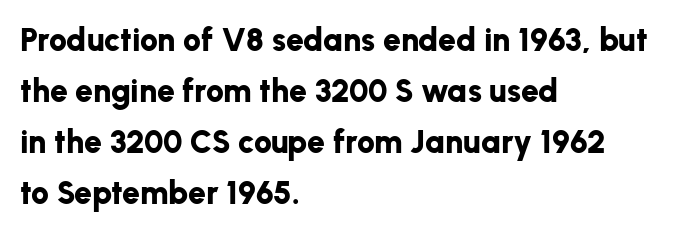
{"serif": "no", "italic": "no", "bold": "yes", "weight": "bold", "width": "normal", "stroke_contrast": "low", "x_height": "medium", "monospaced": "no", "underline": "no", "align": "left", "line_spacing": "normal", "line_spacing_ratio": 1.59, "letter_spacing": "normal", "letter_spacing_em": 0.0, "glyph_px": 32}
